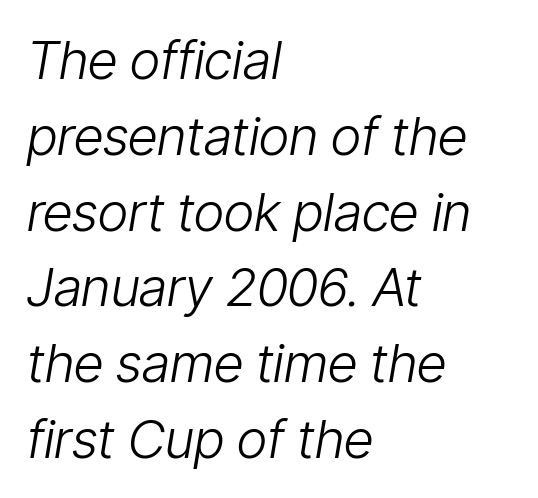
Line spacing here is normal. Note the varied advance widths — an 'i' is clearly narrower than an 'm'. Left-aligned paragraph, ragged on the right. The area under the type is left untouched.
